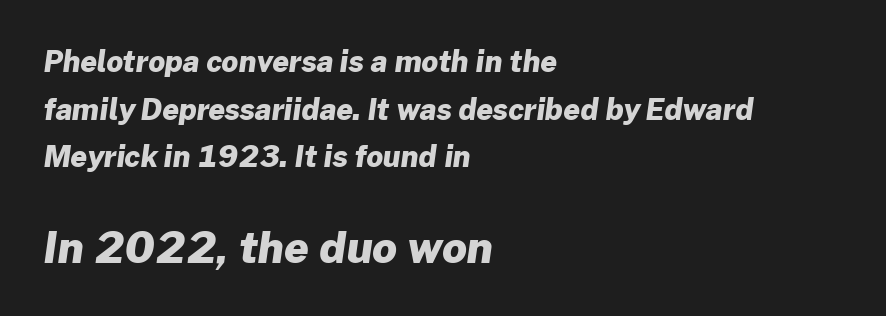
Standard letterfit; no display-style spreading of the glyphs. Note: no serifs on the glyphs. The face used here is proportionally spaced, like ordinary book or web type. Typeset ragged right — the left edge is the straight one. The strip under each line holds only bare page.
